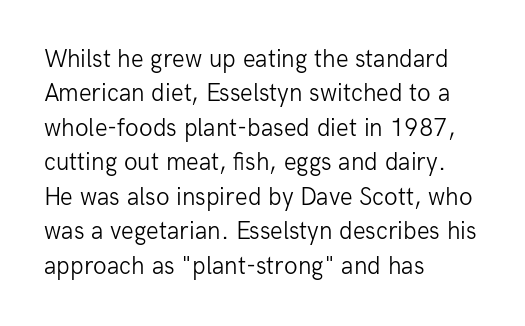
Q: Is the text bold? A: No.
Q: Is the text italic (slanted)? A: No, it is upright.
Q: Is the text underlined? A: No.
Q: How is the paragraph aligned? A: Left-aligned.
Q: Is the spacing between letters normal or unusually wide? A: Normal.
Q: Is the spacing between lines tight, normal or loose? A: Normal.
